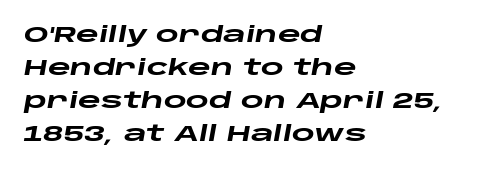
The image shows 22 px bold type, italic (leaning right); set left-aligned, normal line spacing (1.5x), normal letter spacing, not underlined.
